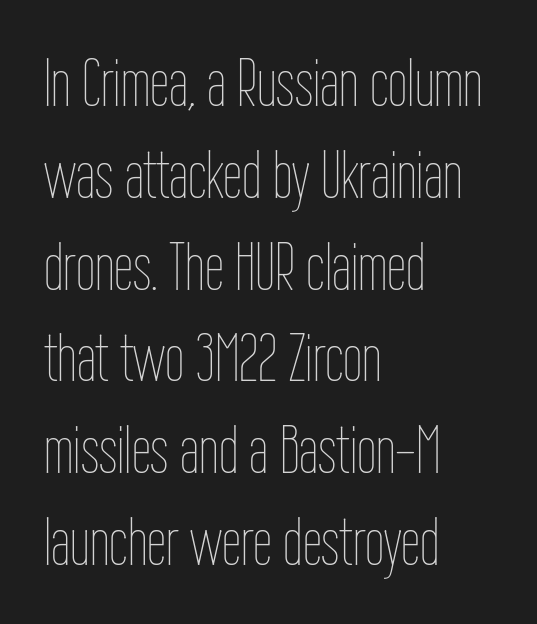
The image shows 69 px thin, condensed type, upright; set left-aligned, normal line spacing (1.33x), normal letter spacing, not underlined; low stroke contrast and a medium x-height.
